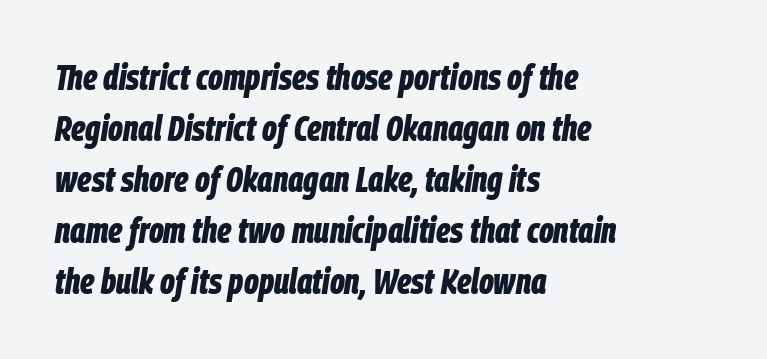
{"italic": "yes", "lean": "right", "slant_degrees": 9, "bold": "yes", "weight": "bold", "width": "condensed", "stroke_contrast": "low", "x_height": "large", "monospaced": "no", "underline": "no", "align": "left", "line_spacing": "normal", "line_spacing_ratio": 1.42, "letter_spacing": "normal", "letter_spacing_em": 0.0, "glyph_px": 36}
